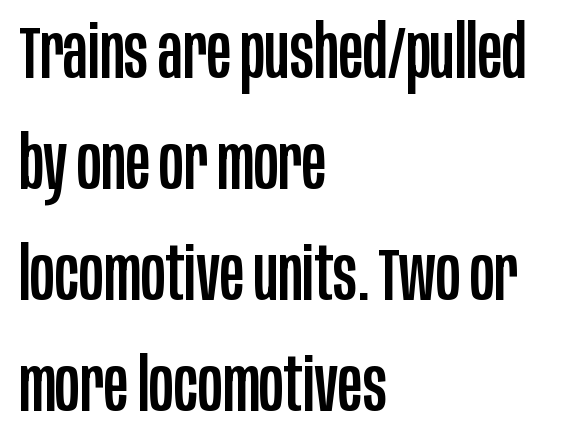
{"serif": "no", "italic": "no", "width": "condensed", "stroke_contrast": "low", "x_height": "large", "monospaced": "no", "underline": "no", "align": "left", "line_spacing": "normal", "line_spacing_ratio": 1.5, "letter_spacing": "normal", "letter_spacing_em": 0.0, "glyph_px": 74}
